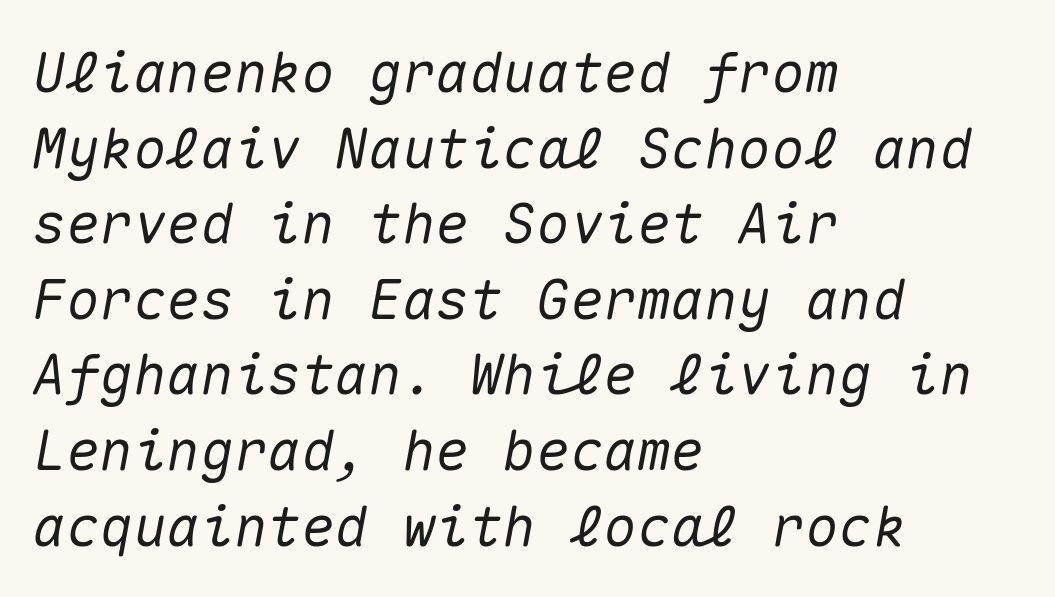
The block of text has a typical density, with ordinary space between rows. The rendering uses typewriter-style spacing with identical character cells. Only glyphs here, with clear space below each row. The type is set solid horizontally, with unmodified tracking. In CSS terms this would be text-align: left. There's an unmistakable incline to the writing here.
